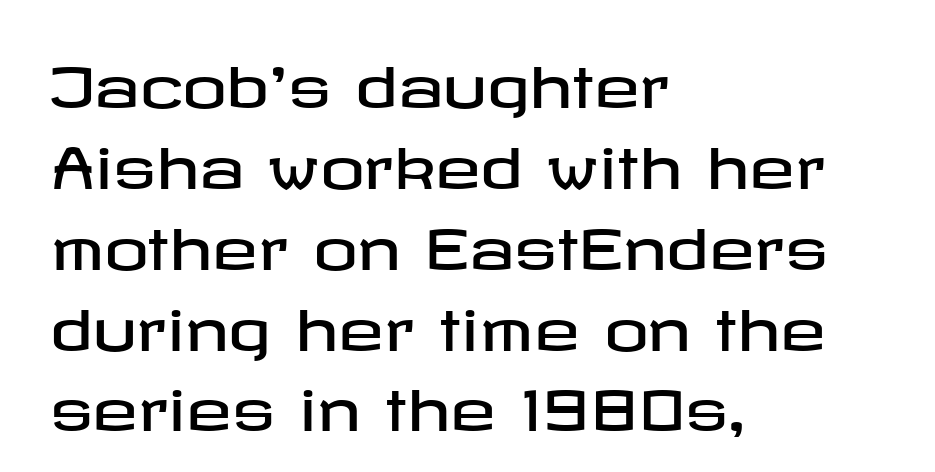
{"serif": "no", "italic": "no", "width": "wide", "stroke_contrast": "low", "x_height": "medium", "underline": "no", "align": "left", "line_spacing": "normal", "line_spacing_ratio": 1.47, "letter_spacing": "normal", "letter_spacing_em": 0.0, "glyph_px": 55}
